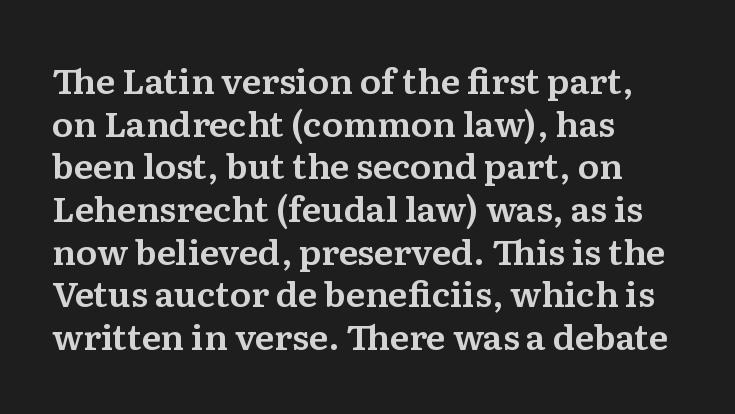
The words here are not underlined. Think of a printed novel: that variable character pitch is what you see here. Every stem runs plumb, perpendicular to the baseline. Typeset ragged right — the left edge is the straight one.
